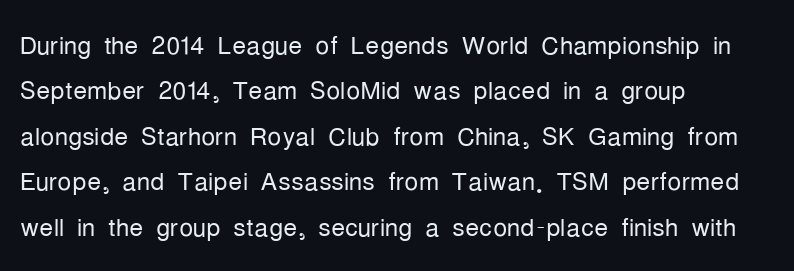
{"serif": "no", "italic": "no", "bold": "no", "weight": "light", "width": "condensed", "stroke_contrast": "low", "x_height": "medium", "monospaced": "no", "underline": "no", "align": "left", "line_spacing": "normal", "line_spacing_ratio": 1.3, "letter_spacing": "normal", "letter_spacing_em": 0.0, "glyph_px": 35}
